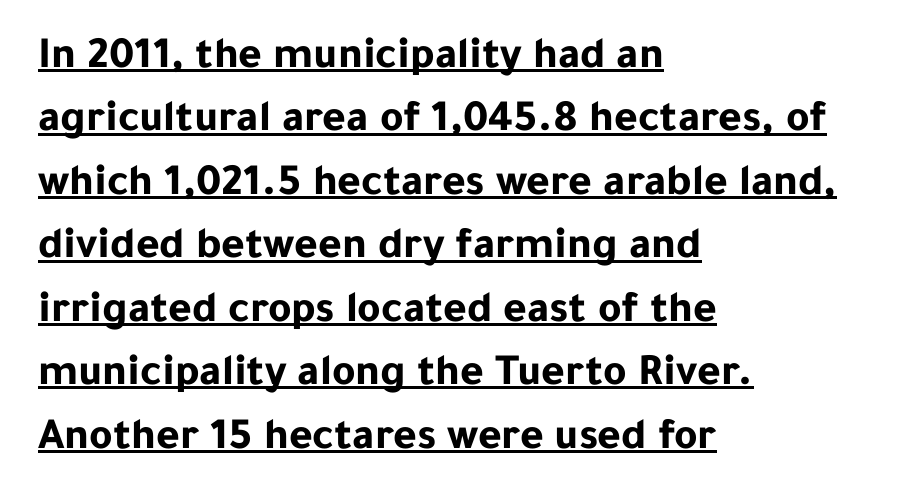
Q: Is the text bold? A: Yes.
Q: Is the text italic (slanted)? A: No, it is upright.
Q: Is the typeface a serif or a sans-serif typeface? A: Sans-serif.
Q: Is the text underlined? A: Yes.
Q: How is the paragraph aligned? A: Left-aligned.
Q: Is the spacing between letters normal or unusually wide? A: Normal.
Q: Is the spacing between lines tight, normal or loose? A: Normal.
Q: Width (condensed, normal, or wide)? A: Normal.
Q: Stroke contrast? A: Low.
Q: x-height? A: Medium.
Q: Monospaced? A: No.
